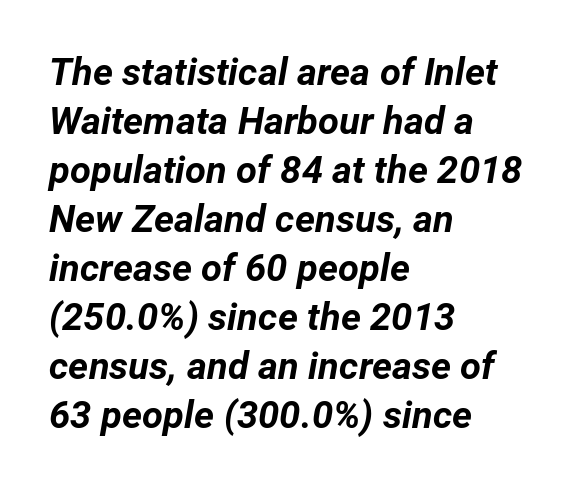
{"italic": "yes", "lean": "right", "slant_degrees": 12, "bold": "yes", "weight": "bold", "width": "normal", "stroke_contrast": "low", "x_height": "medium", "monospaced": "no", "underline": "no", "align": "left", "line_spacing": "normal", "line_spacing_ratio": 1.29, "letter_spacing": "normal", "letter_spacing_em": 0.0, "glyph_px": 38}
